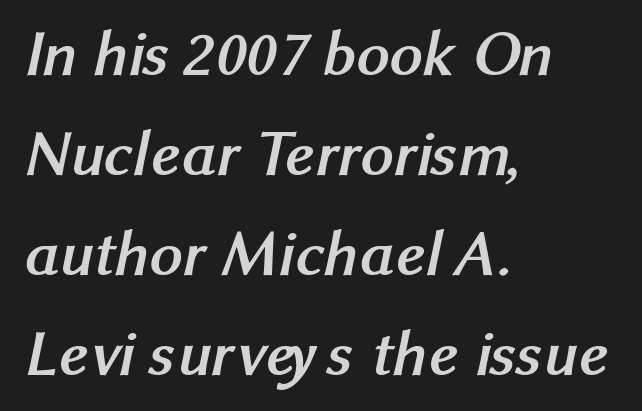
This rendering leaves character spacing at its baseline value. Typesetter's note: full bold, strokes at maximum text heaviness. Stroke terminals: plain, sans-serif. Each letter keeps its own natural width here, so spacing adapts to shape. Whoever set this chose a conventional vertical rhythm. Glance below the letters and you will spot only blank space.
